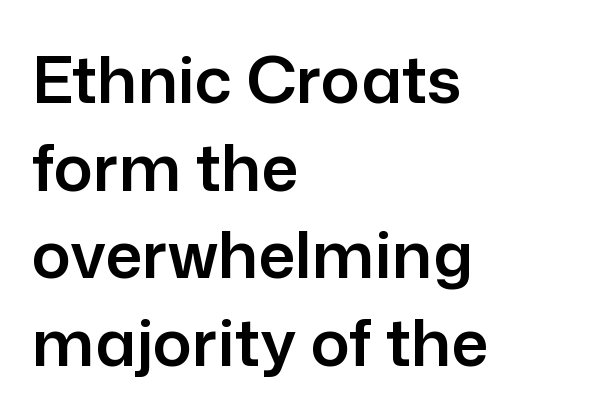
{"serif": "no", "italic": "no", "width": "normal", "stroke_contrast": "low", "x_height": "medium", "monospaced": "no", "underline": "no", "align": "left", "line_spacing": "normal", "line_spacing_ratio": 1.35, "letter_spacing": "normal", "letter_spacing_em": 0.0, "glyph_px": 65}
